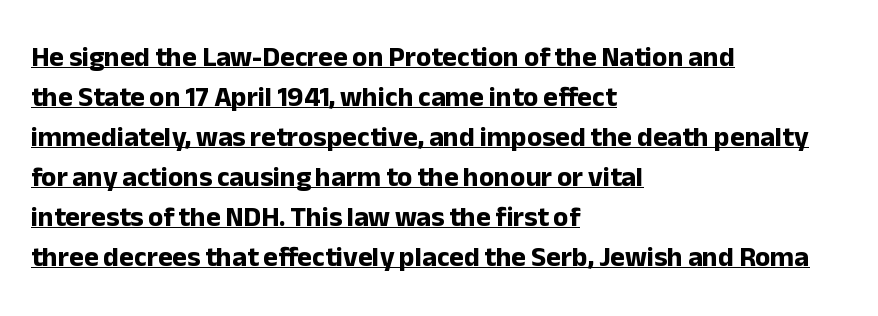
Q: Is the text bold? A: Yes.
Q: Is the text italic (slanted)? A: No, it is upright.
Q: Is the typeface a serif or a sans-serif typeface? A: Sans-serif.
Q: Is the text underlined? A: Yes.
Q: How is the paragraph aligned? A: Left-aligned.
Q: Is the spacing between letters normal or unusually wide? A: Normal.
Q: Is the spacing between lines tight, normal or loose? A: Normal.
Q: Width (condensed, normal, or wide)? A: Normal.
Q: Stroke contrast? A: Low.
Q: x-height? A: Medium.
Q: Monospaced? A: No.
